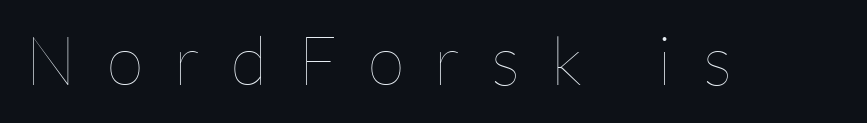
Weight: regular or lighter. The line texture is sparse and dotted thanks to wide tracking. Character widths vary here, with narrow letters taking less room than wide ones. Unmarked baselines from the first word to the last.
